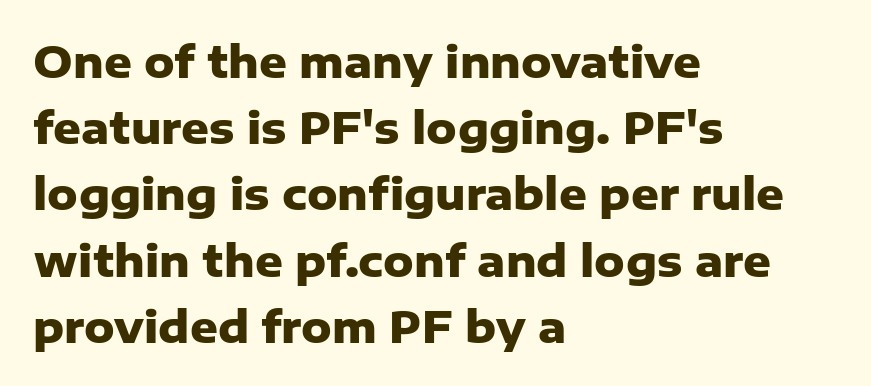
{"serif": "no", "italic": "no", "bold": "yes", "weight": "heavy", "width": "normal", "stroke_contrast": "low", "x_height": "medium", "monospaced": "no", "underline": "no", "align": "left", "line_spacing": "normal", "line_spacing_ratio": 1.54, "letter_spacing": "normal", "letter_spacing_em": 0.0, "glyph_px": 43}
